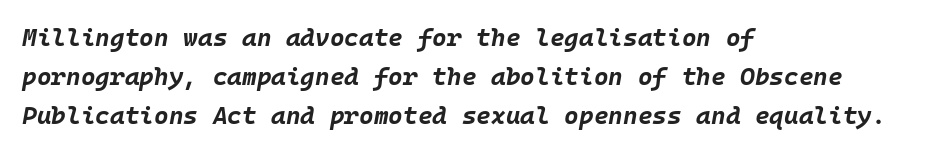
The image shows 25 px bold type, italic (leaning right); set left-aligned, normal line spacing (1.56x), normal letter spacing, not underlined.
